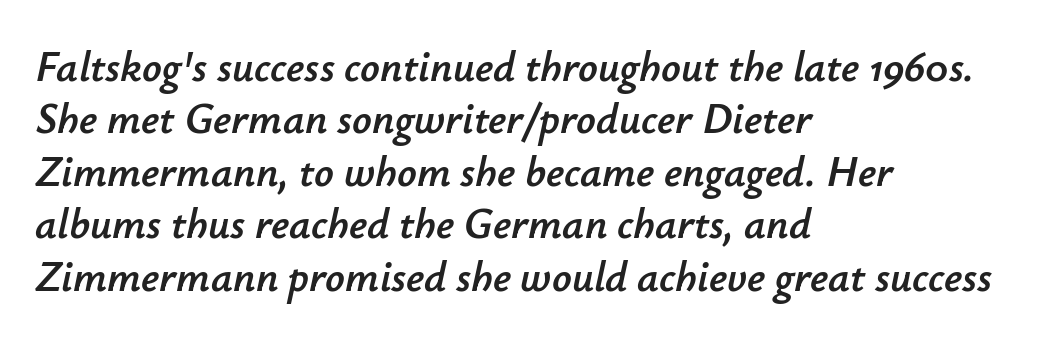
The image shows 43 px text type, italic (leaning right); set left-aligned, line spacing 1.22x, normal letter spacing, not underlined; low stroke contrast and a small x-height.
